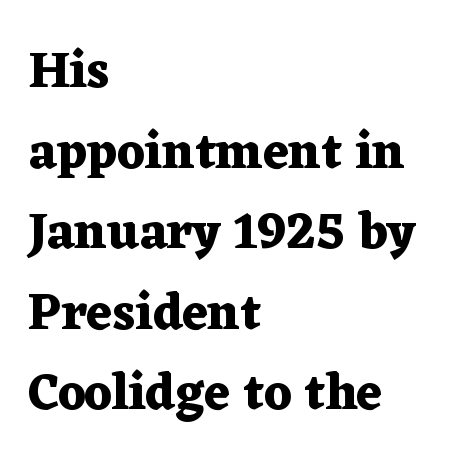
{"serif": "yes", "italic": "no", "bold": "yes", "weight": "heavy", "width": "wide", "stroke_contrast": "medium", "x_height": "medium", "monospaced": "no", "underline": "no", "align": "left", "line_spacing": "normal", "line_spacing_ratio": 1.58, "letter_spacing": "normal", "letter_spacing_em": 0.0, "glyph_px": 51}
